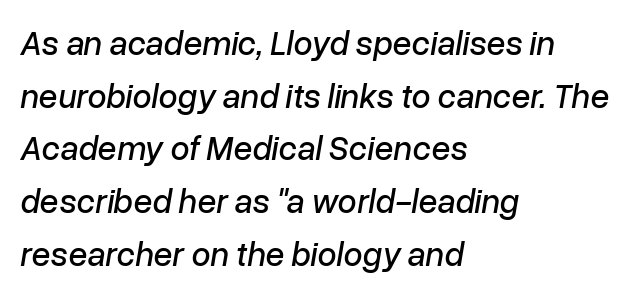
Regarding leading, the lines here are spaced in the standard way. Note the varied advance widths — an 'i' is clearly narrower than an 'm'. Words appear dense and cohesive because spacing is normal. The rag falls on the right side of this text block. Emphasis-style slanted type is in use.
